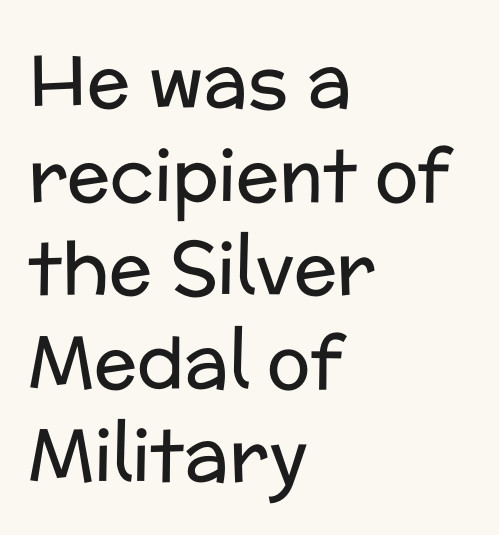
{"serif": "no", "italic": "no", "bold": "no", "weight": "regular", "width": "normal", "stroke_contrast": "low", "x_height": "medium", "monospaced": "no", "underline": "no", "align": "left", "line_spacing": "normal", "line_spacing_ratio": 1.3, "letter_spacing": "normal", "letter_spacing_em": 0.0, "glyph_px": 72}
